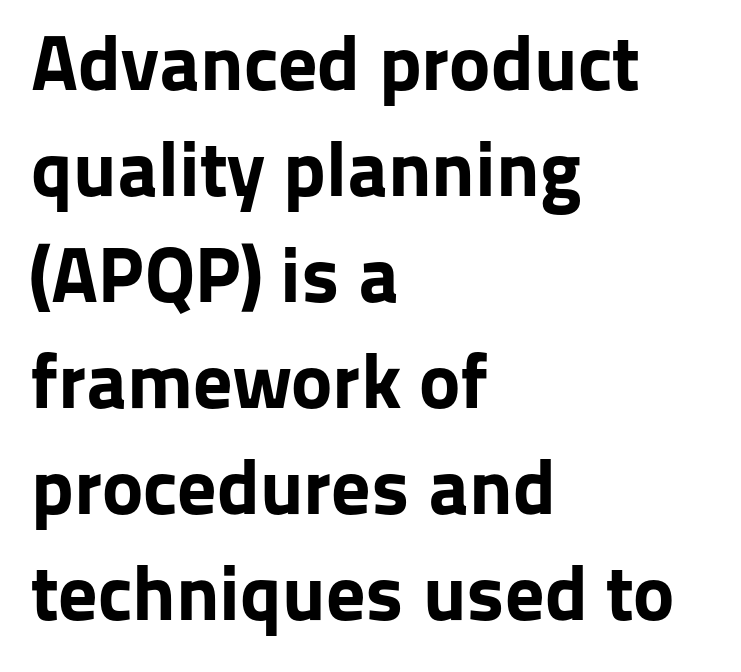
The image shows 78 px bold sans-serif type, upright; set left-aligned, normal line spacing (1.36x), normal letter spacing, not underlined; low stroke contrast and a medium x-height.
